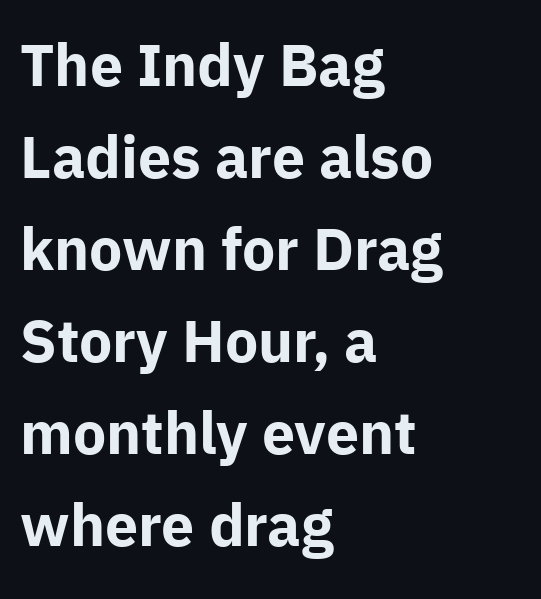
{"serif": "no", "italic": "no", "bold": "yes", "weight": "bold", "width": "normal", "stroke_contrast": "low", "x_height": "medium", "monospaced": "no", "underline": "no", "align": "left", "line_spacing": "normal", "line_spacing_ratio": 1.56, "letter_spacing": "normal", "letter_spacing_em": 0.0, "glyph_px": 59}
